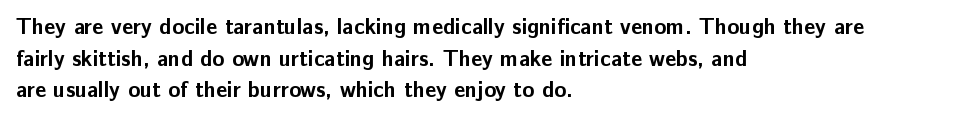
The image shows 22 px bold type, upright; set left-aligned, normal line spacing (1.44x), normal letter spacing, not underlined.
